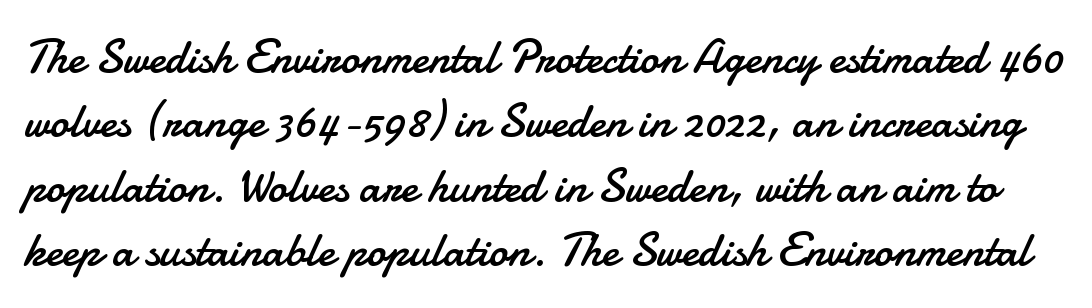
{"serif": "no", "bold": "no", "weight": "regular", "width": "normal", "stroke_contrast": "low", "x_height": "small", "monospaced": "no", "underline": "no", "line_spacing": "normal", "line_spacing_ratio": 1.37, "letter_spacing": "normal", "letter_spacing_em": 0.0, "glyph_px": 47}
